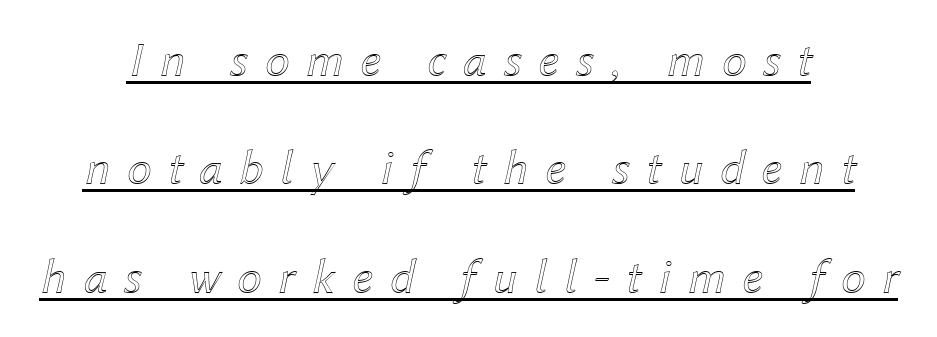
{"italic": "yes", "lean": "right", "slant_degrees": 12, "width": "normal", "x_height": "medium", "monospaced": "no", "underline": "yes", "align": "center", "line_spacing": "loose", "line_spacing_ratio": 2.17, "letter_spacing": "wide", "letter_spacing_em": 0.33, "glyph_px": 50}
